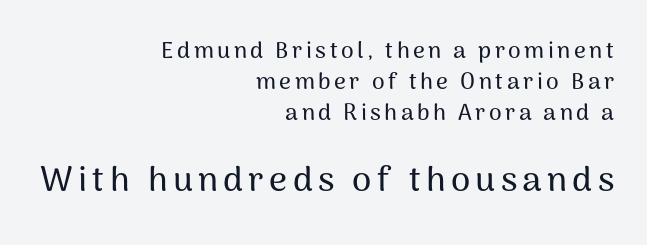
The image shows 35 px sans-serif type, upright; set right-aligned, normal line spacing (1.34x), not underlined; the second (bottom) block is 1.52x larger; medium stroke contrast and a medium x-height.
